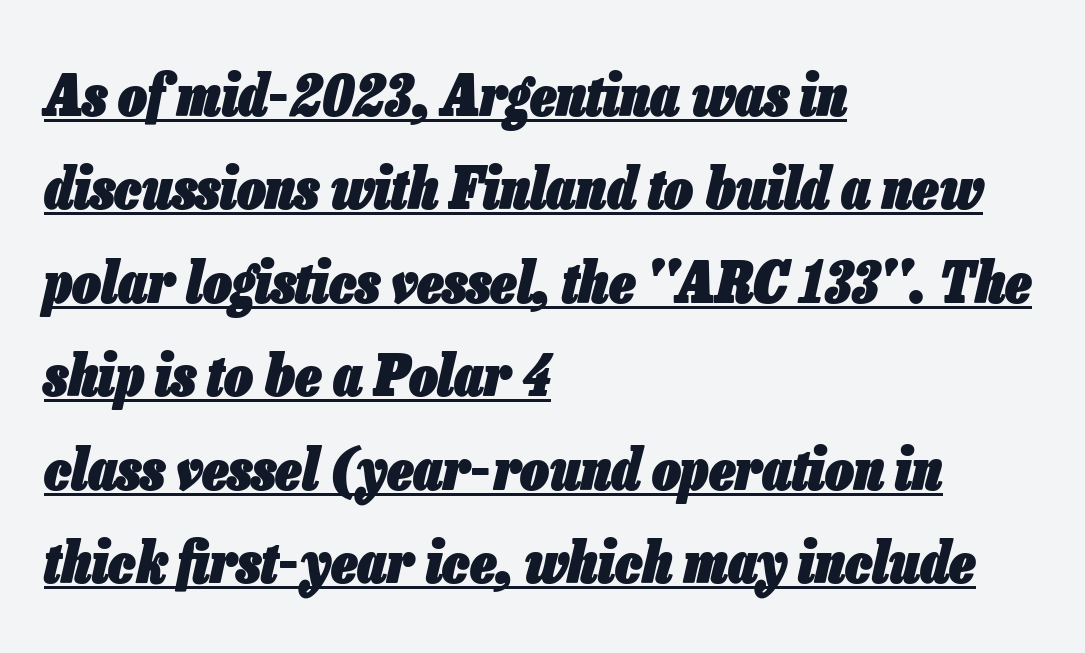
Words appear dense and cohesive because spacing is normal. Has an underline been added? It has. A typesetter would call this proportional, since set widths differ per character. Is there much room between lines? A standard amount, neither cramped nor airy.
